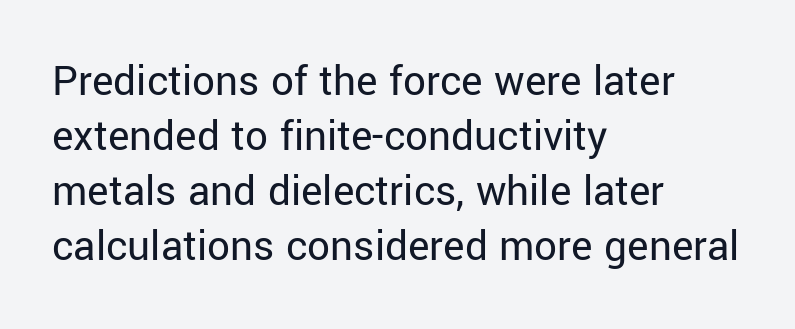
Style check: upright. These lines are rendered in a variable-pitch font. Does extra space separate the letters? No, they use regular spacing. All the whitespace from short lines collects on the right.
